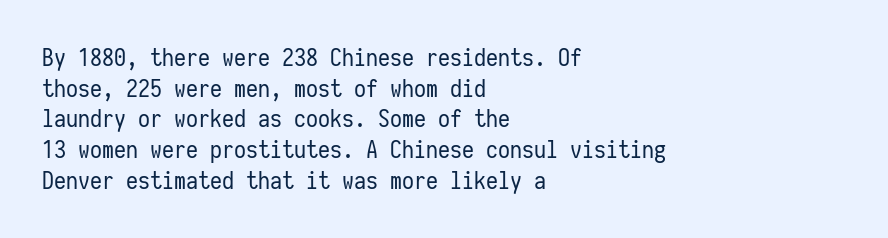
The image shows 24 px text type, upright; set left-aligned, normal line spacing (1.28x), normal letter spacing, not underlined.
